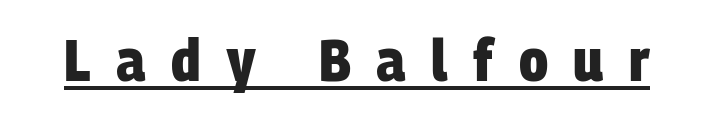
{"serif": "no", "bold": "yes", "weight": "heavy", "width": "condensed", "stroke_contrast": "low", "x_height": "large", "monospaced": "no", "underline": "yes", "letter_spacing": "wide", "letter_spacing_em": 0.43, "glyph_px": 59}
